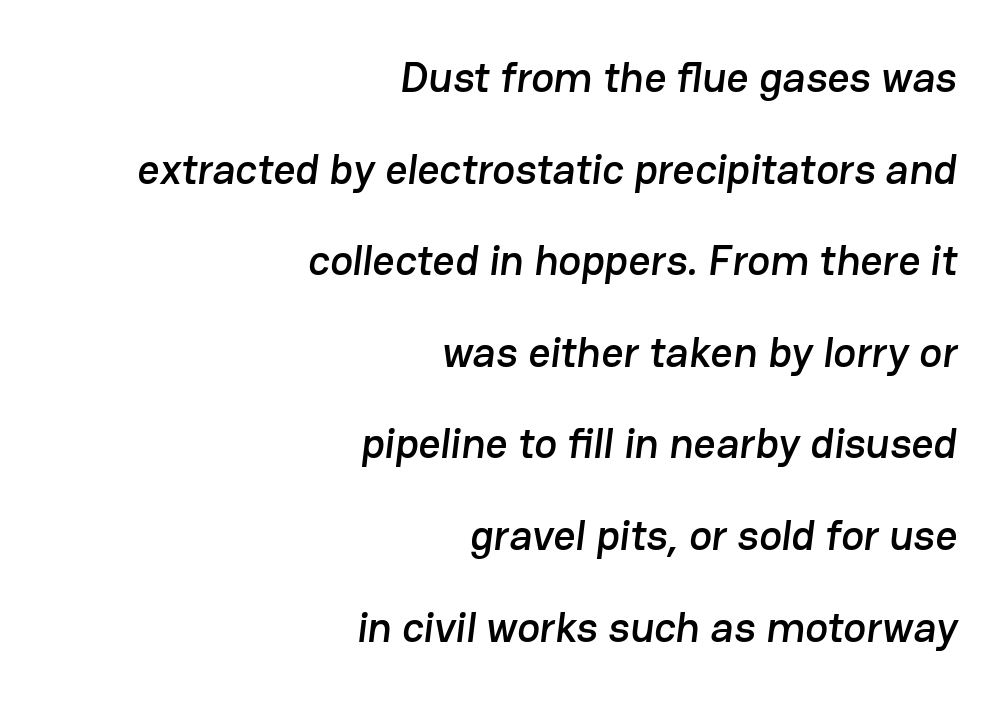
The image shows 43 px sans-serif type; set right-aligned, loose line spacing (2.13x), normal letter spacing, not underlined; low stroke contrast and a medium x-height.
